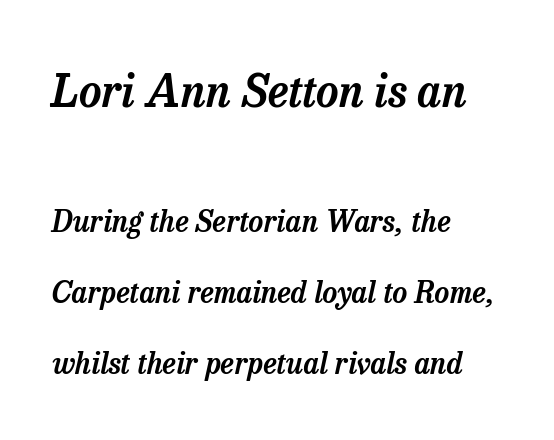
{"serif": "yes", "italic": "yes", "lean": "right", "slant_degrees": 13, "width": "normal", "stroke_contrast": "low", "x_height": "medium", "monospaced": "no", "underline": "no", "align": "left", "line_spacing": "loose", "line_spacing_ratio": 2.45, "letter_spacing": "normal", "letter_spacing_em": 0.0, "larger_block": "first", "size_ratio": 1.52, "glyph_px": 44}
